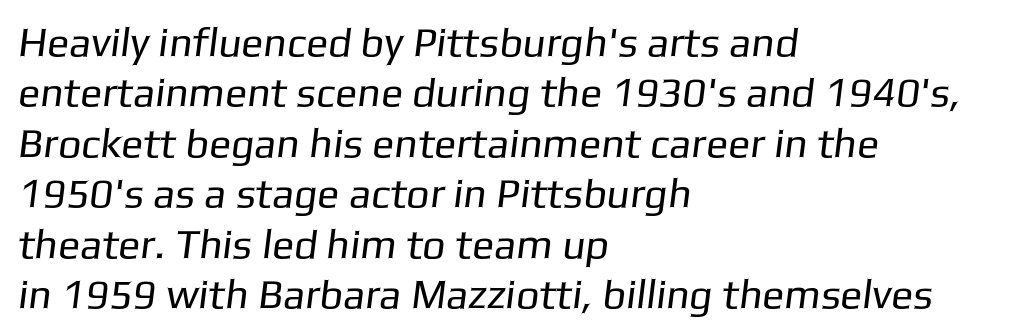
Q: Is the text bold? A: No.
Q: Is the typeface a serif or a sans-serif typeface? A: Sans-serif.
Q: Is the text underlined? A: No.
Q: How is the paragraph aligned? A: Left-aligned.
Q: Is the spacing between letters normal or unusually wide? A: Normal.
Q: Width (condensed, normal, or wide)? A: Normal.
Q: Stroke contrast? A: Low.
Q: x-height? A: Medium.
Q: Monospaced? A: No.
